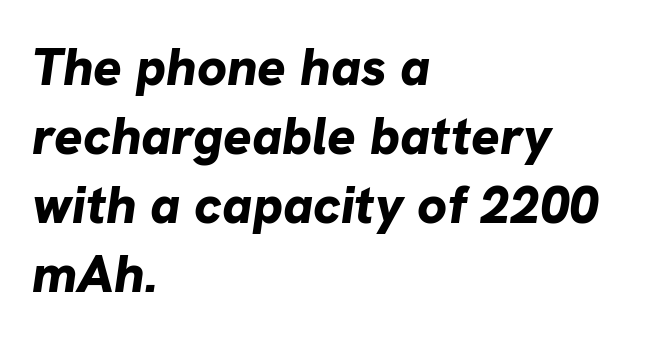
The image shows 53 px bold type, italic (leaning right); set left-aligned, normal line spacing (1.3x), normal letter spacing, not underlined; low stroke contrast and a medium x-height.
